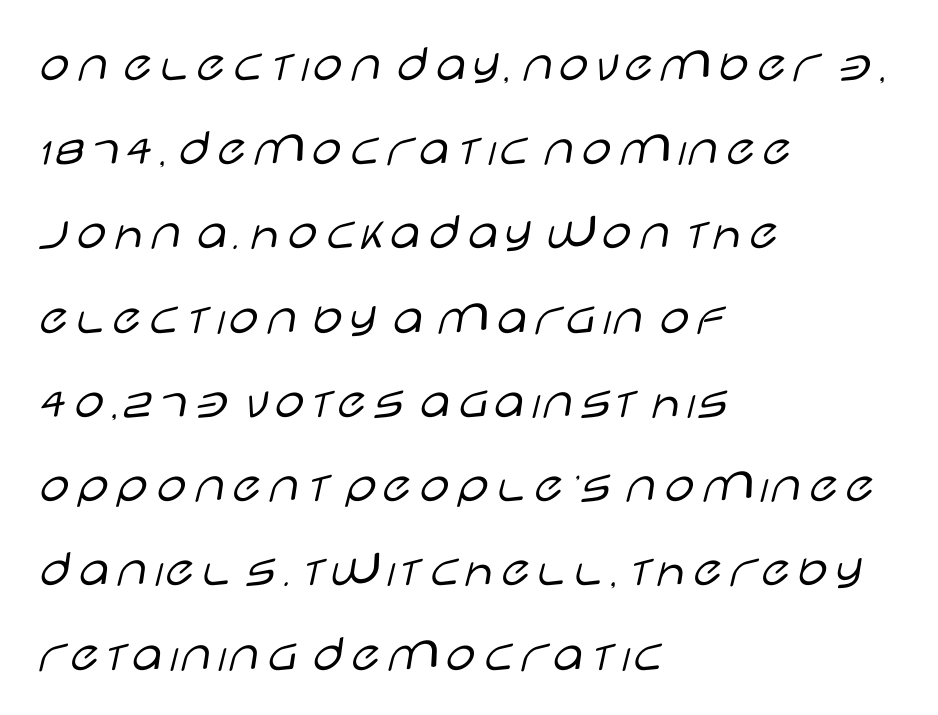
{"serif": "no", "bold": "no", "weight": "light", "width": "wide", "stroke_contrast": "low", "x_height": "large", "monospaced": "no", "underline": "no", "align": "left", "line_spacing": "normal", "line_spacing_ratio": 1.56, "letter_spacing": "normal", "letter_spacing_em": 0.0, "glyph_px": 54}
